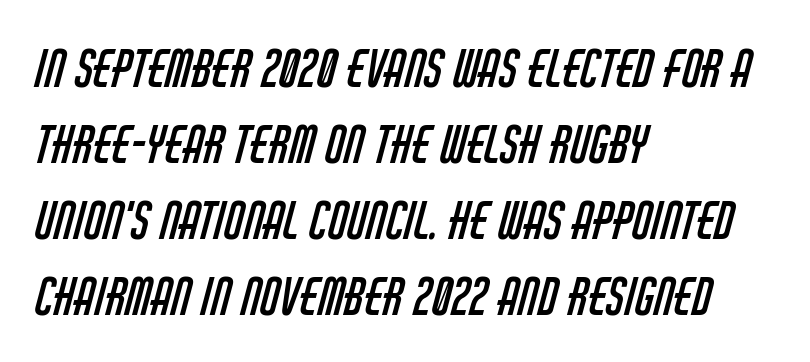
The image shows 50 px regular-weight, condensed sans-serif type; set left-aligned, normal line spacing (1.52x), normal letter spacing, not underlined; low stroke contrast and a large x-height.
